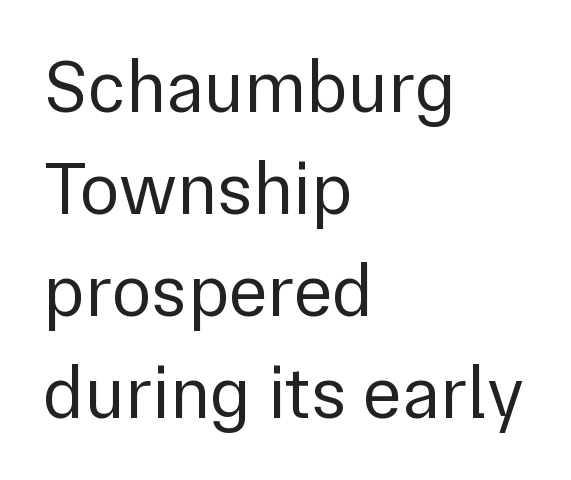
{"serif": "no", "italic": "no", "bold": "no", "weight": "regular", "width": "normal", "x_height": "medium", "monospaced": "no", "underline": "no", "align": "left", "line_spacing": "normal", "line_spacing_ratio": 1.38, "letter_spacing": "normal", "letter_spacing_em": 0.0, "glyph_px": 74}
